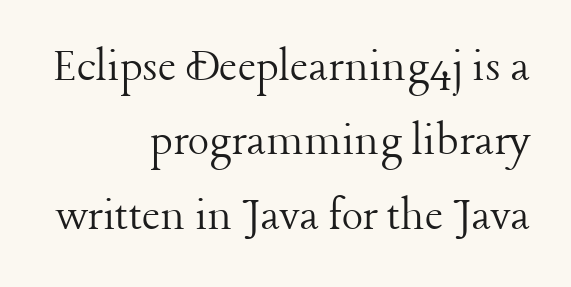
{"serif": "yes", "italic": "no", "bold": "no", "weight": "light", "width": "normal", "stroke_contrast": "low", "x_height": "medium", "monospaced": "no", "underline": "no", "align": "right", "line_spacing": "normal", "line_spacing_ratio": 1.49, "letter_spacing": "normal", "letter_spacing_em": 0.0, "glyph_px": 50}
